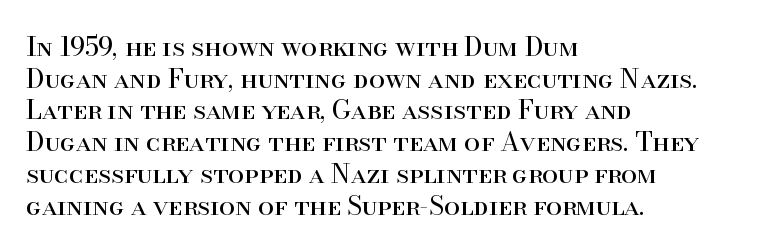
{"italic": "no", "bold": "no", "underline": "no", "align": "left", "line_spacing_ratio": 1.22, "letter_spacing": "normal", "letter_spacing_em": 0.0, "glyph_px": 26}
